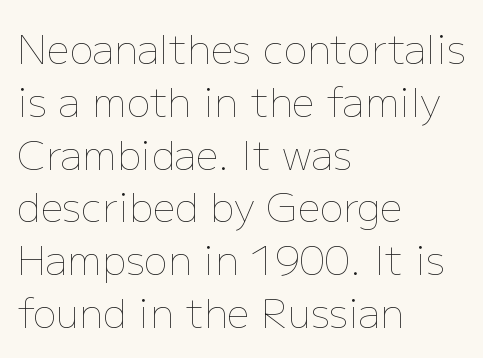
Q: Is the text bold? A: No.
Q: Is the text italic (slanted)? A: No, it is upright.
Q: Is the text underlined? A: No.
Q: How is the paragraph aligned? A: Left-aligned.
Q: Is the spacing between letters normal or unusually wide? A: Normal.
Q: Is the spacing between lines tight, normal or loose? A: Normal.
Q: Width (condensed, normal, or wide)? A: Normal.
Q: Stroke contrast? A: Low.
Q: x-height? A: Medium.
Q: Monospaced? A: No.
